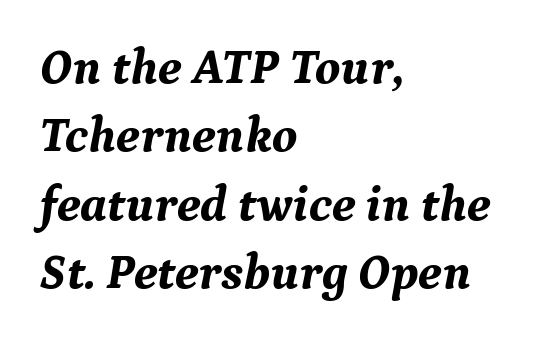
The image shows 50 px bold serif type, italic (leaning right); set left-aligned, normal line spacing (1.37x), normal letter spacing, not underlined; medium stroke contrast and a medium x-height.
